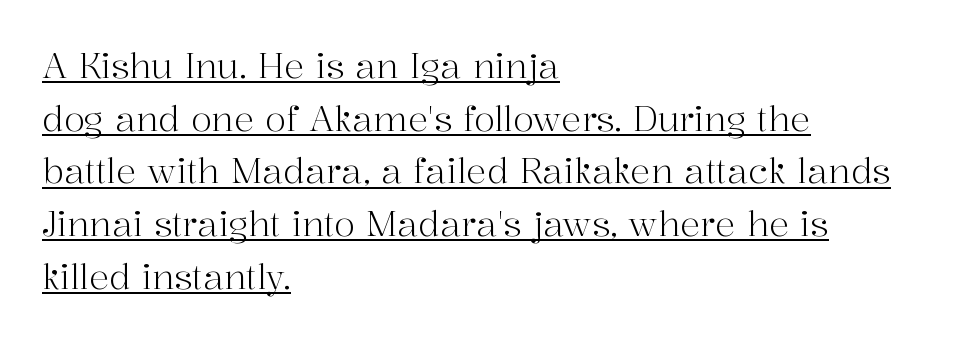
Q: Is the text bold? A: No.
Q: Is the text italic (slanted)? A: No, it is upright.
Q: Is the typeface a serif or a sans-serif typeface? A: Serif.
Q: Is the text underlined? A: Yes.
Q: How is the paragraph aligned? A: Left-aligned.
Q: Is the spacing between letters normal or unusually wide? A: Normal.
Q: Is the spacing between lines tight, normal or loose? A: Normal.
Q: Width (condensed, normal, or wide)? A: Normal.
Q: Stroke contrast? A: High.
Q: x-height? A: Medium.
Q: Monospaced? A: No.
